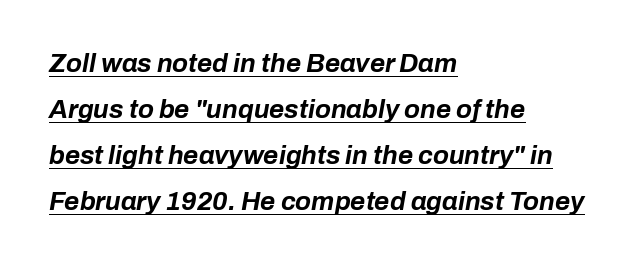
Heavy-handed strokes throughout: this text is bold. The type is set solid horizontally, with unmodified tracking. These lines are set flush left with a ragged right edge. Compared with undecorated copy, this sample adds a rule below the words.
